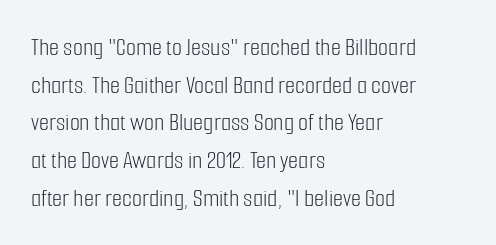
This sample is left-justified, so line endings fall wherever the words run out. Short note: letters normally spaced. These lines were composed using upright roman letters. Nothing heavy about these letters — not bold at all. The glyphs are unaccompanied by any horizontal stroke below them. Quick note: interline space is typical.
